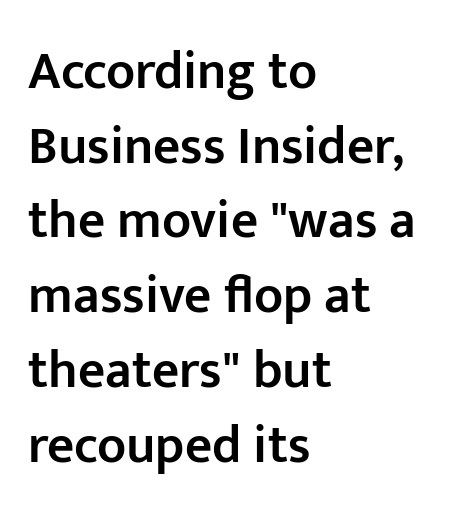
The image shows 53 px semibold sans-serif type, upright; set left-aligned, normal line spacing (1.41x), normal letter spacing, not underlined; low stroke contrast and a medium x-height.
